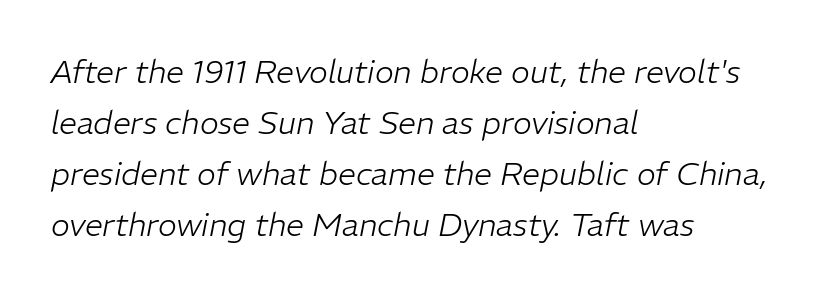
Here the designer chose a conventional face with non-uniform glyph widths. Short note: letters normally spaced. Casual observation: everything's shoved over to the left. The lettering tilts uniformly, giving the passage an italic look. Vertical stems look standard width or narrower in stroke. What's the leading like? Ordinary, nothing unusual.
